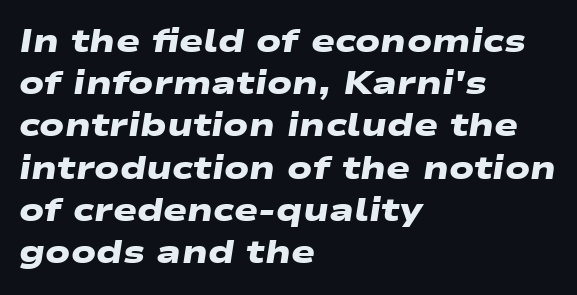
The passage shown is typed in a proportional face where columns would drift. Is the block centered? No — it sits flush against the left margin. No word sits above an underline. Stroke thickness is high; the sample reads as a true bold. This sample uses plain, unmodified letter spacing.
